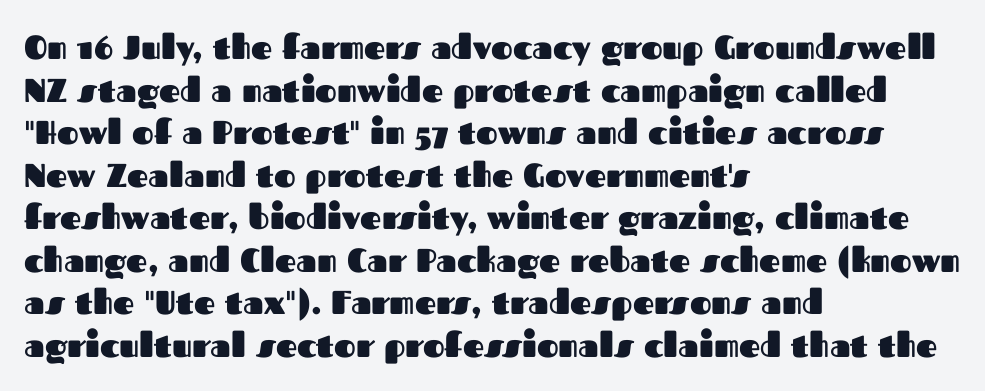
Q: Is the text bold? A: Yes.
Q: Is the text italic (slanted)? A: No, it is upright.
Q: Is the typeface a serif or a sans-serif typeface? A: Sans-serif.
Q: Is the text underlined? A: No.
Q: How is the paragraph aligned? A: Left-aligned.
Q: Is the spacing between letters normal or unusually wide? A: Normal.
Q: Is the spacing between lines tight, normal or loose? A: Normal.
Q: Width (condensed, normal, or wide)? A: Normal.
Q: Stroke contrast? A: Medium.
Q: x-height? A: Medium.
Q: Monospaced? A: No.
